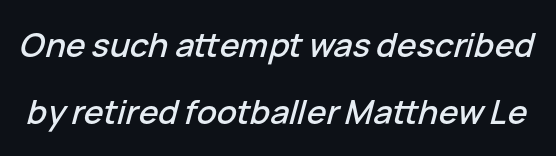
The image shows 33 px text type, italic (leaning right); set loose line spacing (2.04x), normal letter spacing, not underlined; low stroke contrast and a medium x-height.
